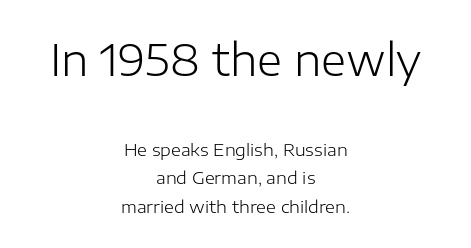
The image shows 43 px light sans-serif type, upright; set centered, normal line spacing (1.68x), normal letter spacing, not underlined; the first (top) block is 2.53x larger; low stroke contrast and a medium x-height.
